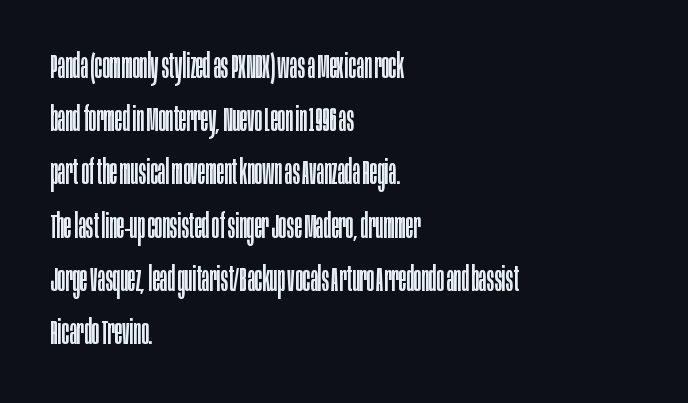
Q: Is the text bold? A: No.
Q: Is the text italic (slanted)? A: No, it is upright.
Q: Is the typeface a serif or a sans-serif typeface? A: Sans-serif.
Q: Is the text underlined? A: No.
Q: How is the paragraph aligned? A: Left-aligned.
Q: Is the spacing between letters normal or unusually wide? A: Normal.
Q: Is the spacing between lines tight, normal or loose? A: Normal.
Q: Width (condensed, normal, or wide)? A: Condensed.
Q: Stroke contrast? A: Low.
Q: x-height? A: Large.
Q: Monospaced? A: No.
